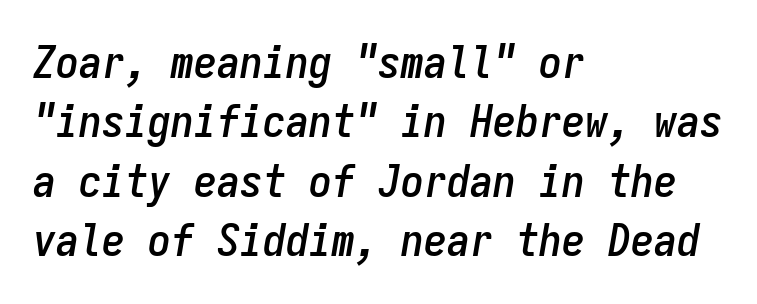
The image shows 46 px condensed type, italic (leaning right), monospaced; set left-aligned, normal line spacing (1.29x), normal letter spacing, not underlined; low stroke contrast and a medium x-height.
